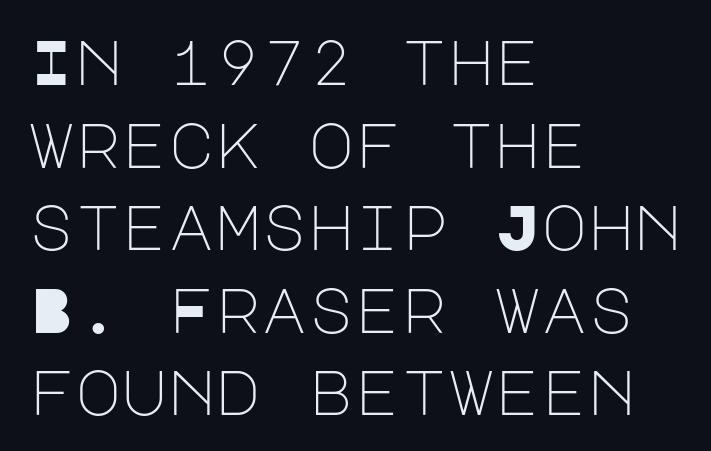
The image shows 63 px light sans-serif type, upright; set left-aligned, normal line spacing (1.31x), normal letter spacing, not underlined; low stroke contrast and a large x-height.
